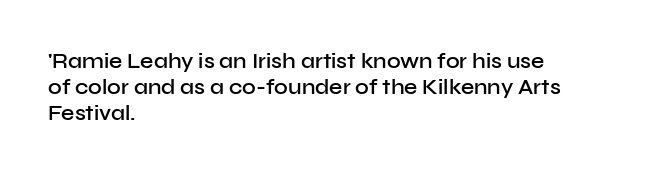
Q: Is the text bold? A: Semi-bold.
Q: Is the text italic (slanted)? A: No, it is upright.
Q: Is the text underlined? A: No.
Q: How is the paragraph aligned? A: Left-aligned.
Q: Is the spacing between letters normal or unusually wide? A: Normal.
